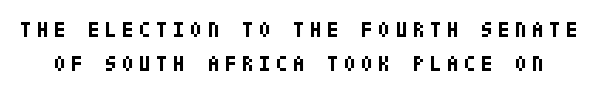
Unmarked baselines from the first word to the last. Every stem runs plumb, perpendicular to the baseline. Typographic density is high because the face is bold. Quick note: interline space is typical. Characters follow at a spacing far wider than the type designer built in.
